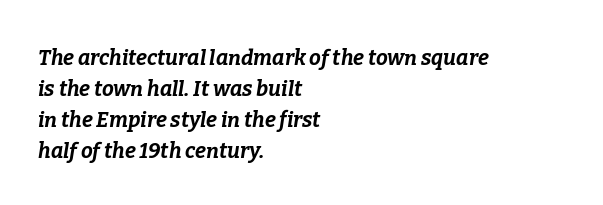
Q: Is the text bold? A: Yes.
Q: Is the text italic (slanted)? A: Yes, it leans right by about 9 degrees.
Q: Is the text underlined? A: No.
Q: How is the paragraph aligned? A: Left-aligned.
Q: Is the spacing between letters normal or unusually wide? A: Normal.
Q: Is the spacing between lines tight, normal or loose? A: Normal.
